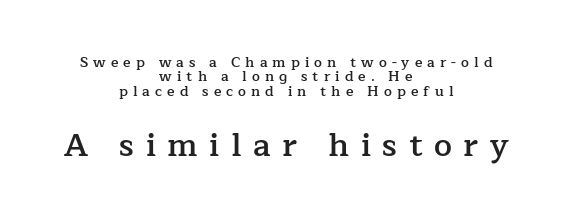
Q: Is the text bold? A: Semi-bold.
Q: Is the text italic (slanted)? A: No, it is upright.
Q: Is the typeface a serif or a sans-serif typeface? A: Serif.
Q: Is the text underlined? A: No.
Q: How is the paragraph aligned? A: Centered.
Q: Is the spacing between letters normal or unusually wide? A: Unusually wide.
Q: Is the spacing between lines tight, normal or loose? A: Tight.
Q: Which block of text is set in a larger size, the first (top) or the second (bottom)? A: The second (bottom) one.
Q: Width (condensed, normal, or wide)? A: Normal.
Q: Stroke contrast? A: Low.
Q: x-height? A: Medium.
Q: Monospaced? A: No.
